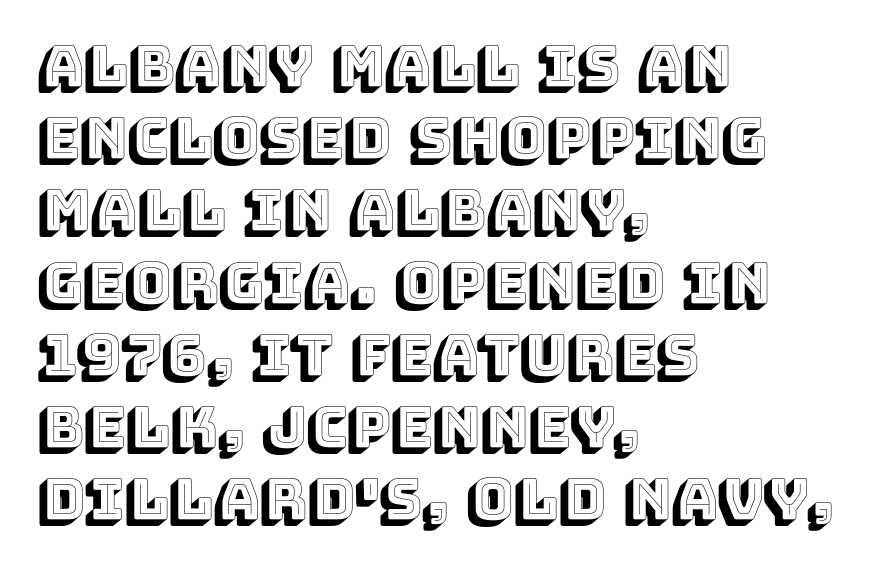
Q: Is the text italic (slanted)? A: No, it is upright.
Q: Is the text underlined? A: No.
Q: How is the paragraph aligned? A: Left-aligned.
Q: Is the spacing between letters normal or unusually wide? A: Normal.
Q: Is the spacing between lines tight, normal or loose? A: Normal.
Q: Width (condensed, normal, or wide)? A: Normal.
Q: x-height? A: Large.
Q: Monospaced? A: No.
